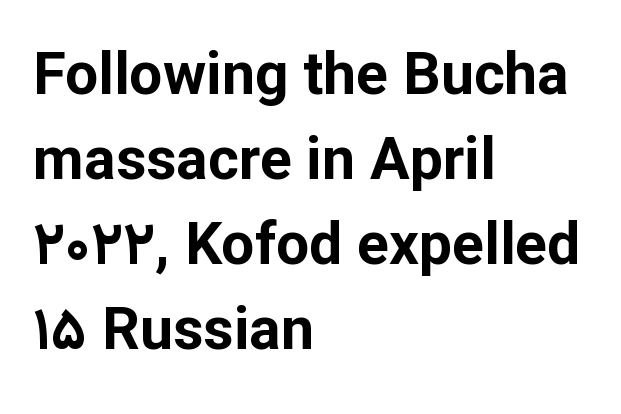
{"serif": "no", "italic": "no", "bold": "yes", "weight": "bold", "width": "normal", "stroke_contrast": "low", "x_height": "medium", "monospaced": "no", "underline": "no", "align": "left", "line_spacing": "normal", "line_spacing_ratio": 1.44, "letter_spacing": "normal", "letter_spacing_em": 0.0, "glyph_px": 59}
